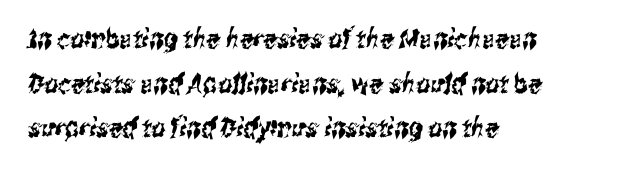
Which margin do the lines hug? The left one — the right edge is uneven. This rendering features lettering with no underline. The tracking reads as untouched default to a designer's eye. The rows are spaced the way most documents space them.
